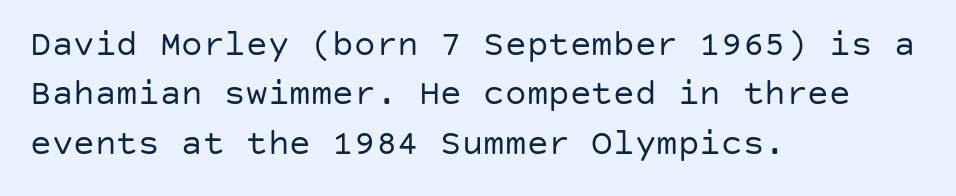
Q: Is the text bold? A: No.
Q: Is the text italic (slanted)? A: No, it is upright.
Q: Is the typeface a serif or a sans-serif typeface? A: Sans-serif.
Q: Is the text underlined? A: No.
Q: How is the paragraph aligned? A: Left-aligned.
Q: Is the spacing between letters normal or unusually wide? A: Normal.
Q: Is the spacing between lines tight, normal or loose? A: Normal.
Q: Width (condensed, normal, or wide)? A: Normal.
Q: Stroke contrast? A: Low.
Q: x-height? A: Large.
